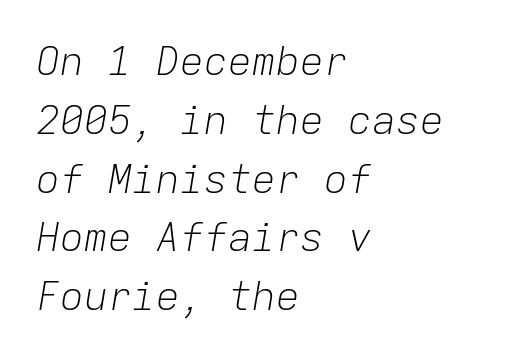
{"italic": "yes", "lean": "right", "slant_degrees": 9, "bold": "no", "weight": "light", "width": "normal", "stroke_contrast": "low", "x_height": "medium", "monospaced": "yes", "underline": "no", "align": "left", "line_spacing": "normal", "line_spacing_ratio": 1.47, "letter_spacing": "normal", "letter_spacing_em": 0.0, "glyph_px": 40}
